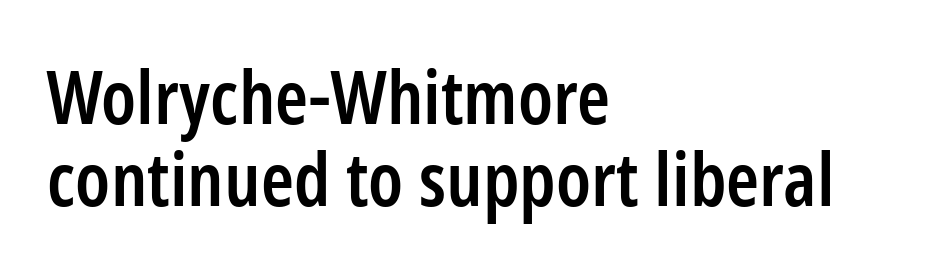
The typesetter chose a ragged-right arrangement here. No word sits above an underline. You could barely slide anything between these rows. Designer's note — italics off, roman on. Bold? Not quite — semibold, heavier than regular but stopping short. Think of a printed novel: that variable character pitch is what you see here.
